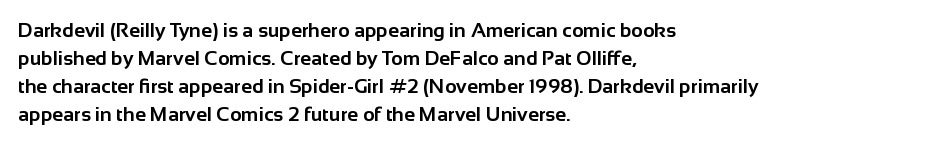
The image shows 20 px bold type, upright; set left-aligned, normal line spacing (1.4x), normal letter spacing, not underlined.
